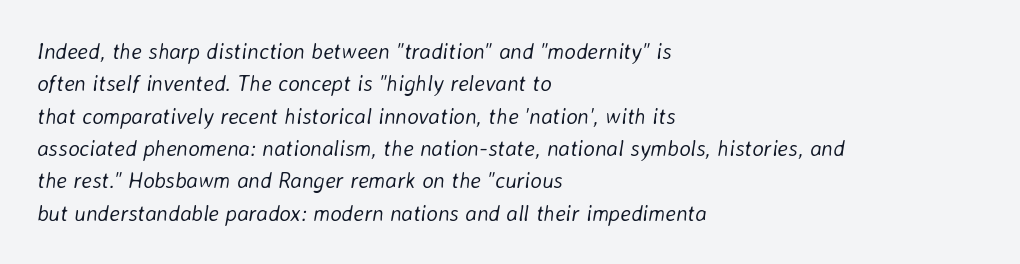
In CSS terms this would be text-align: left. The line-height multiplier appears to be the usual default. Bold? No — there's no thickening of the strokes. Honestly, the letter spacing is just normal — you wouldn't notice it. The axis of the letterforms is tilted away from vertical.
